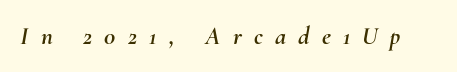
Q: Is the text italic (slanted)? A: Yes, it leans right by about 10 degrees.
Q: Is the text underlined? A: No.
Q: Is the spacing between letters normal or unusually wide? A: Unusually wide.
